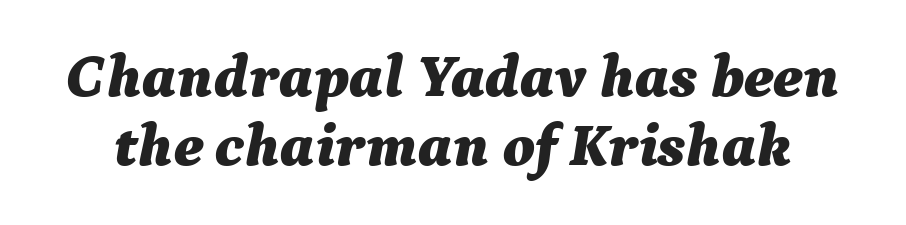
Descenders are the only things crossing below the line. Characters are canted at an angle relative to the baseline's perpendicular. Caption: standard tracking, unaltered. Think of a printed novel: that variable character pitch is what you see here. Quick note: interline space is minimal. The characters look thick and weighty, a clear bold.
